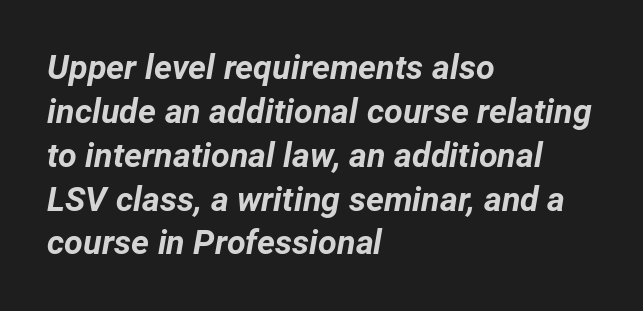
Q: Is the text bold? A: Yes.
Q: Is the text italic (slanted)? A: Yes, it leans right by about 12 degrees.
Q: Is the text underlined? A: No.
Q: How is the paragraph aligned? A: Left-aligned.
Q: Is the spacing between letters normal or unusually wide? A: Normal.
Q: Is the spacing between lines tight, normal or loose? A: Normal.
Q: Width (condensed, normal, or wide)? A: Normal.
Q: Stroke contrast? A: Low.
Q: x-height? A: Medium.
Q: Monospaced? A: No.
